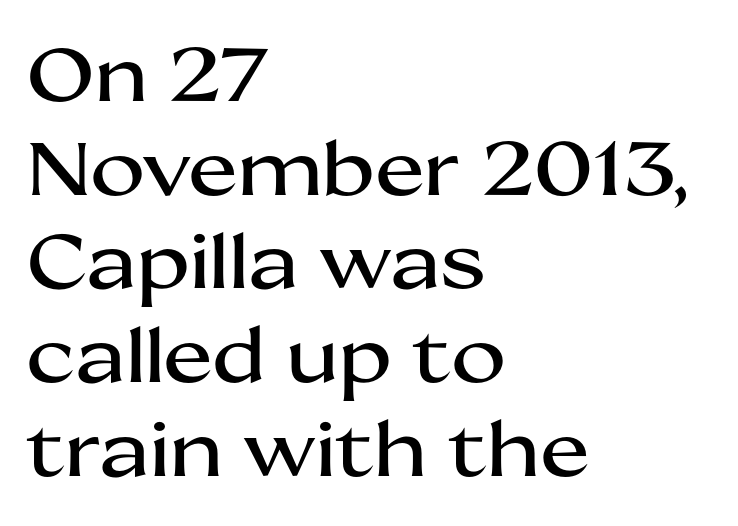
Each row of text sits above clean, open space. Does extra space separate the letters? No, they use regular spacing. Spacing verdict: proportional, widths tailored to each character. This is roman type, the default non-slanted kind.
